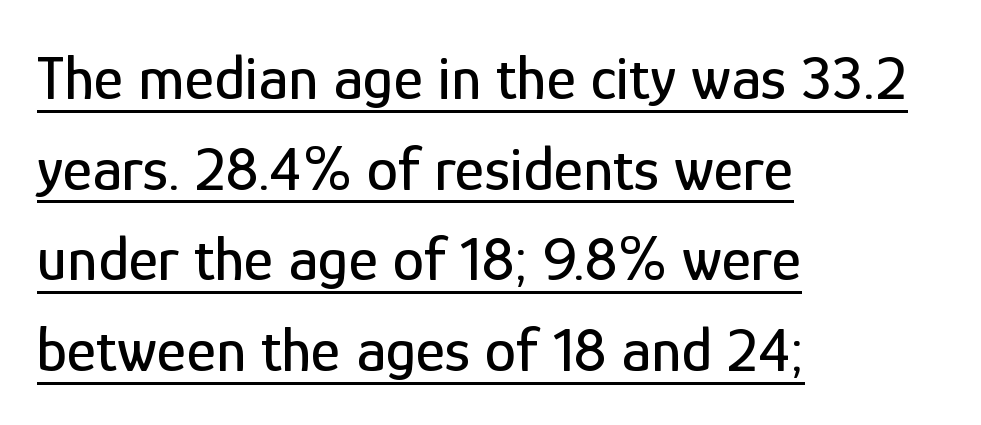
The image shows 63 px condensed sans-serif type, upright; set left-aligned, normal line spacing (1.44x), normal letter spacing, underlined; low stroke contrast and a medium x-height.
